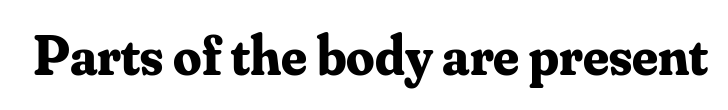
{"serif": "yes", "italic": "no", "bold": "yes", "weight": "bold", "width": "normal", "stroke_contrast": "medium", "x_height": "small", "monospaced": "no", "underline": "no", "letter_spacing": "normal", "letter_spacing_em": 0.0, "glyph_px": 56}
